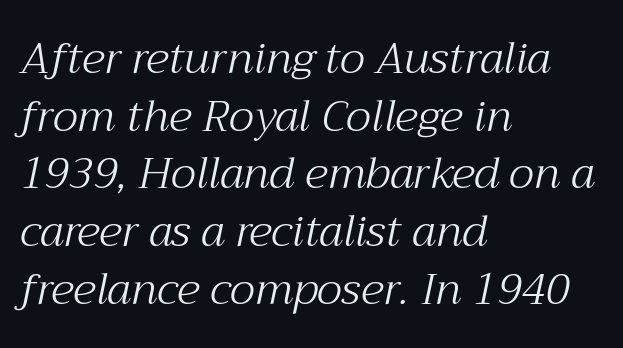
The image shows 44 px light serif type, italic (leaning right); set left-aligned, normal line spacing (1.31x), normal letter spacing, not underlined; medium stroke contrast and a medium x-height.
